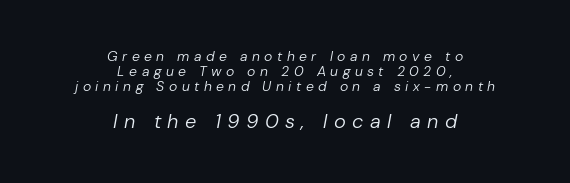
Q: Is the text bold? A: No.
Q: Is the text italic (slanted)? A: Yes, it leans right by about 10 degrees.
Q: Is the text underlined? A: No.
Q: How is the paragraph aligned? A: Centered.
Q: Is the spacing between letters normal or unusually wide? A: Unusually wide.
Q: Is the spacing between lines tight, normal or loose? A: Tight.
Q: Which block of text is set in a larger size, the first (top) or the second (bottom)? A: The second (bottom) one.
